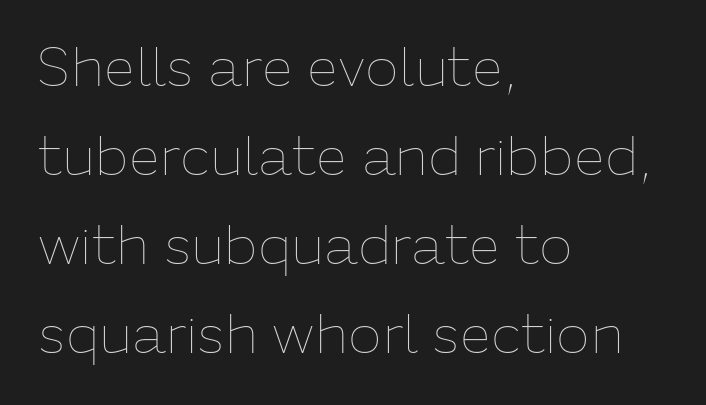
Q: Is the text bold? A: No.
Q: Is the text italic (slanted)? A: No, it is upright.
Q: Is the text underlined? A: No.
Q: How is the paragraph aligned? A: Left-aligned.
Q: Is the spacing between letters normal or unusually wide? A: Normal.
Q: Is the spacing between lines tight, normal or loose? A: Normal.
Q: Width (condensed, normal, or wide)? A: Normal.
Q: Stroke contrast? A: Low.
Q: x-height? A: Medium.
Q: Monospaced? A: No.
